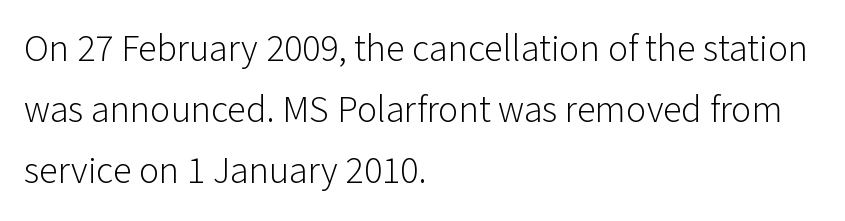
Q: Is the text bold? A: No.
Q: Is the text italic (slanted)? A: No, it is upright.
Q: Is the typeface a serif or a sans-serif typeface? A: Sans-serif.
Q: Is the text underlined? A: No.
Q: How is the paragraph aligned? A: Left-aligned.
Q: Is the spacing between letters normal or unusually wide? A: Normal.
Q: Is the spacing between lines tight, normal or loose? A: Normal.
Q: Width (condensed, normal, or wide)? A: Normal.
Q: Stroke contrast? A: Low.
Q: x-height? A: Medium.
Q: Monospaced? A: No.
